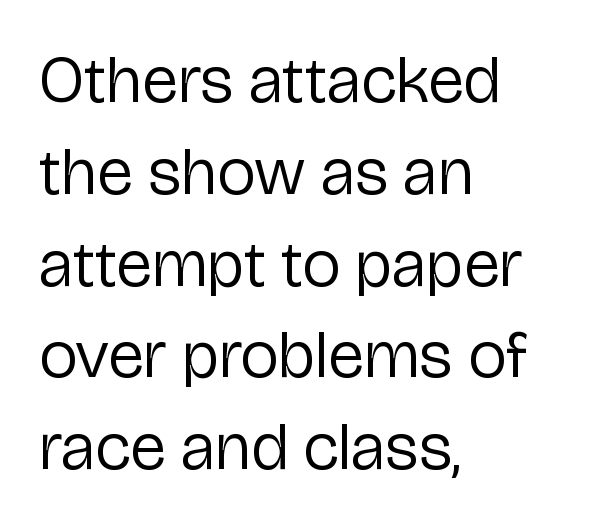
{"serif": "no", "italic": "no", "bold": "no", "weight": "regular", "width": "normal", "stroke_contrast": "low", "x_height": "medium", "monospaced": "no", "underline": "no", "align": "left", "line_spacing": "normal", "line_spacing_ratio": 1.37, "letter_spacing": "normal", "letter_spacing_em": 0.0, "glyph_px": 67}
